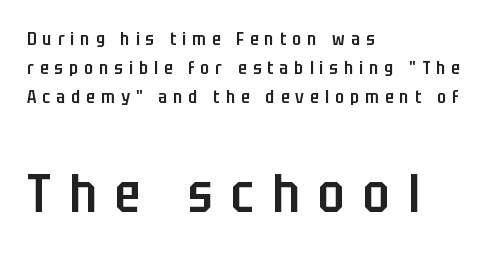
The image shows 54 px semibold, condensed sans-serif type, upright; set left-aligned, normal line spacing (1.62x), unusually wide letter spacing (+0.34 em), not underlined; the second (bottom) block is 3.0x larger; low stroke contrast and a large x-height.
